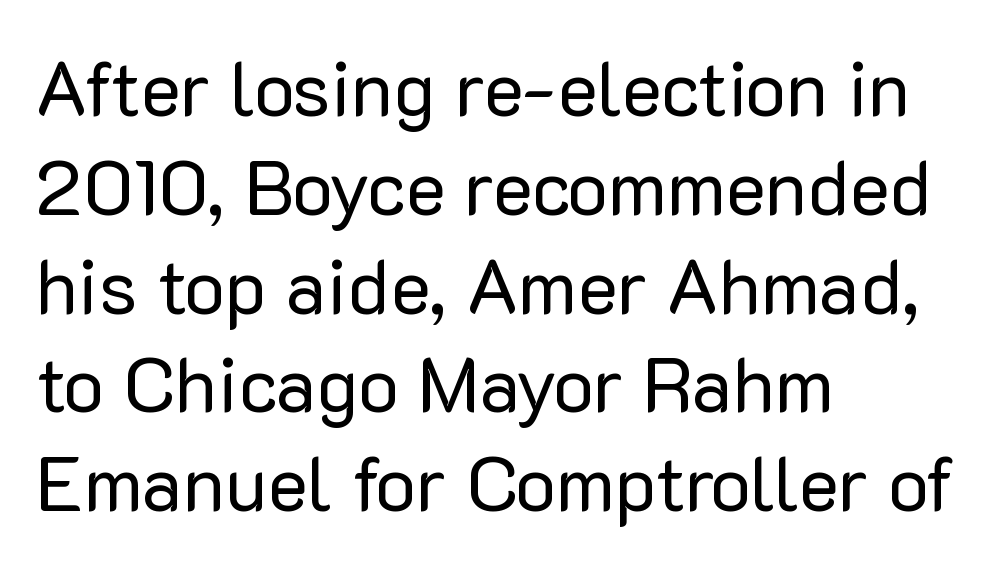
Q: Is the text bold? A: No.
Q: Is the text italic (slanted)? A: No, it is upright.
Q: Is the typeface a serif or a sans-serif typeface? A: Sans-serif.
Q: Is the text underlined? A: No.
Q: How is the paragraph aligned? A: Left-aligned.
Q: Is the spacing between letters normal or unusually wide? A: Normal.
Q: Is the spacing between lines tight, normal or loose? A: Normal.
Q: Width (condensed, normal, or wide)? A: Normal.
Q: Stroke contrast? A: Low.
Q: x-height? A: Medium.
Q: Monospaced? A: No.
